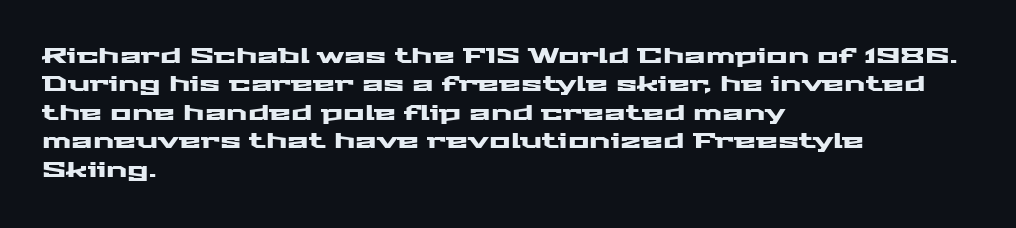
Reading down the block, your eye returns to a fixed left position each line. What stands out about the letter spacing? Nothing — it is the standard amount. The specimen reads as upright at a glance. The designer left line spacing at the default.
